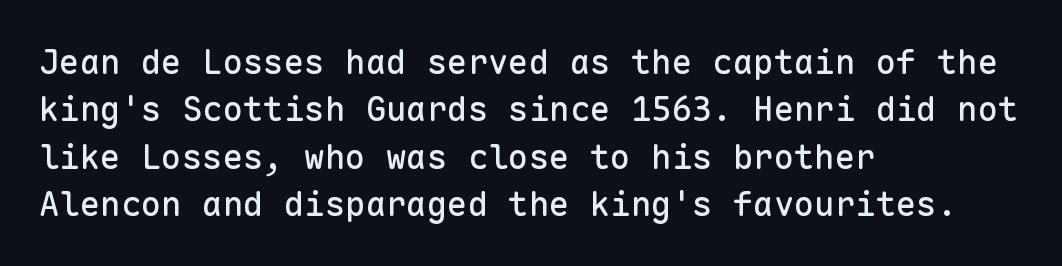
No italicization has been applied; the sample stays upright. Classification — sans serif. The passage shown has conventional tracking throughout. Monospaced: the letters line up in strict vertical columns.
